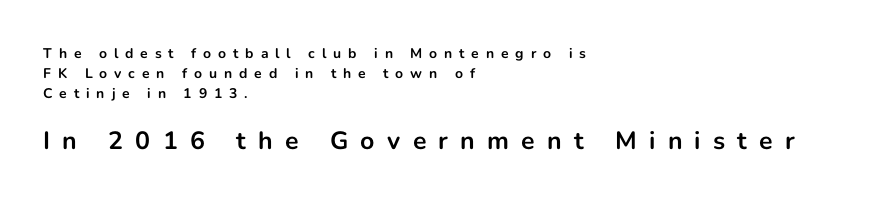
The image shows 25 px bold type, upright; set left-aligned, normal line spacing (1.44x), unusually wide letter spacing (+0.49 em), not underlined; the second (bottom) block is 1.79x larger.
